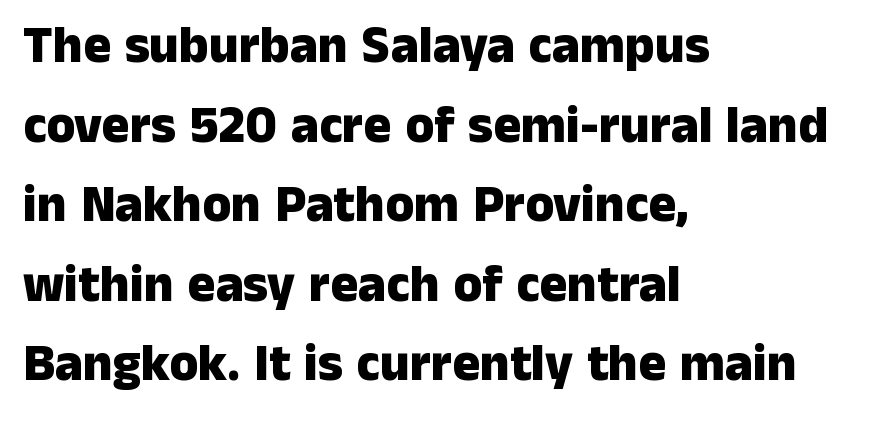
Where is the straight margin? On the left. These lines are rendered in a variable-pitch font. How would I describe the line gaps? Plain and ordinary. Quick note: not italic, upright. The letters are bold, with thick, heavy strokes. Type without underlining.
